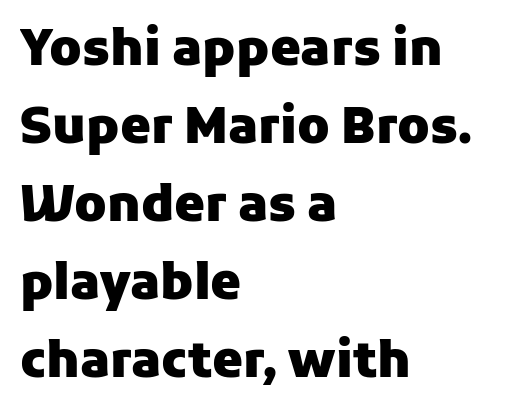
The image shows 49 px heavy sans-serif type, upright; set left-aligned, normal line spacing (1.59x), normal letter spacing, not underlined; low stroke contrast and a medium x-height.
